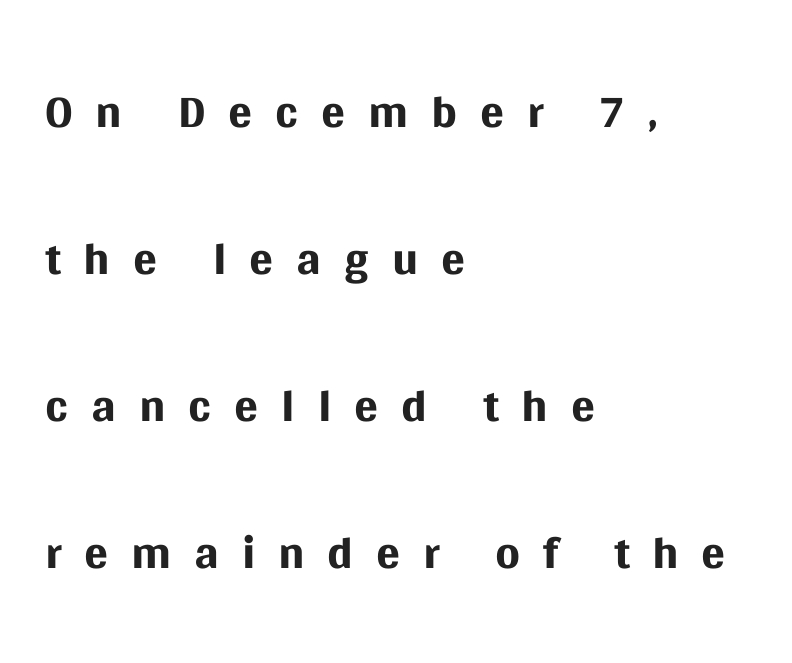
{"serif": "no", "italic": "no", "bold": "no", "weight": "regular", "width": "normal", "stroke_contrast": "medium", "x_height": "large", "monospaced": "no", "underline": "no", "align": "left", "line_spacing": "loose", "line_spacing_ratio": 2.07, "letter_spacing": "wide", "letter_spacing_em": 0.32, "glyph_px": 71}
